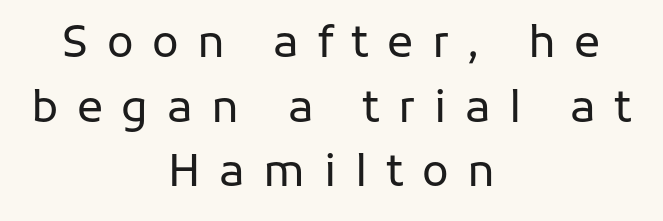
{"serif": "no", "italic": "no", "bold": "no", "weight": "regular", "width": "normal", "stroke_contrast": "low", "x_height": "medium", "monospaced": "no", "underline": "no", "align": "center", "line_spacing": "normal", "line_spacing_ratio": 1.47, "letter_spacing": "wide", "letter_spacing_em": 0.42, "glyph_px": 44}
